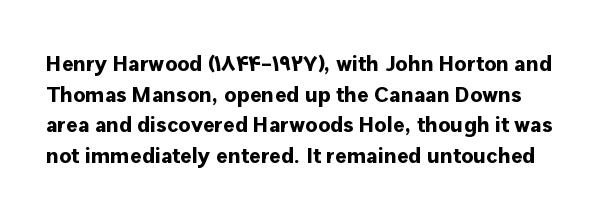
The image shows 22 px bold type, upright; set normal line spacing (1.39x), normal letter spacing, not underlined.
